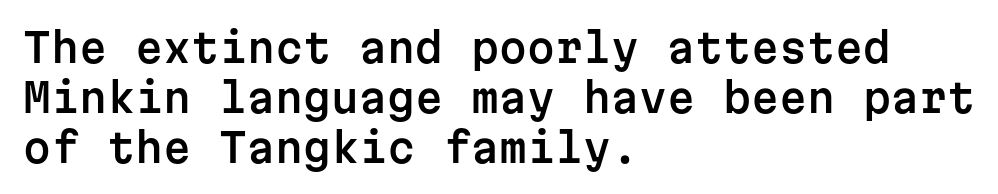
Letters rest on an invisible, unmarked baseline. Designer's note — italics off, roman on. The ragged edge is on the right, which tells us the setting is flush left. Serif or sans? Sans — the stroke terminals are bare. The rendering uses typewriter-style spacing with identical character cells. Observe the ordinary spacing: letters are neighbours, not strangers.
